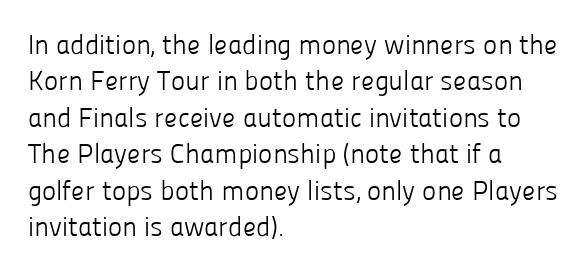
{"italic": "no", "bold": "no", "underline": "no", "align": "left", "line_spacing": "normal", "line_spacing_ratio": 1.35, "letter_spacing": "normal", "letter_spacing_em": 0.0, "glyph_px": 27}
